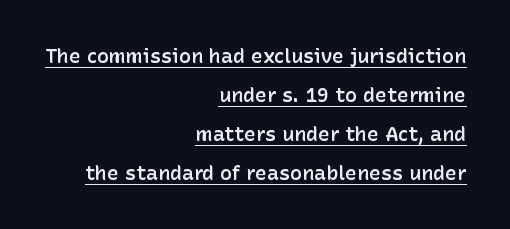
Q: Is the text bold? A: Semi-bold.
Q: Is the text italic (slanted)? A: No, it is upright.
Q: Is the text underlined? A: Yes.
Q: How is the paragraph aligned? A: Right-aligned.
Q: Is the spacing between letters normal or unusually wide? A: Normal.
Q: Is the spacing between lines tight, normal or loose? A: Loose.
